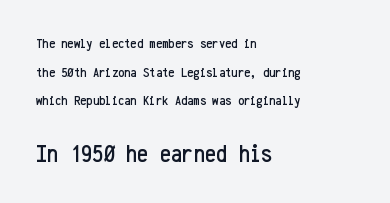
The image shows 25 px text type, upright; set left-aligned, loose line spacing (2.04x), normal letter spacing, not underlined; the second (bottom) block is 1.79x larger.
